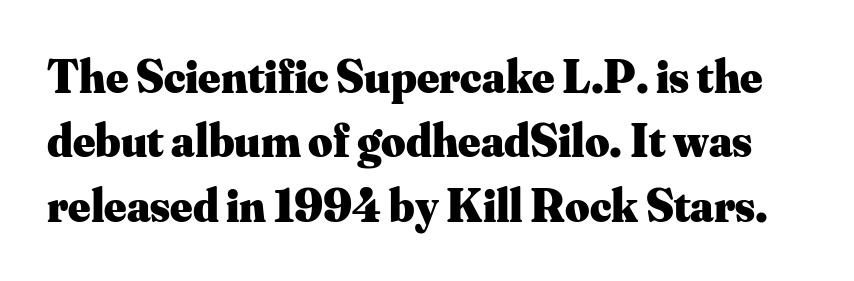
The image shows 47 px heavy serif type, upright; set normal line spacing (1.37x), normal letter spacing, not underlined; medium stroke contrast and a small x-height.
